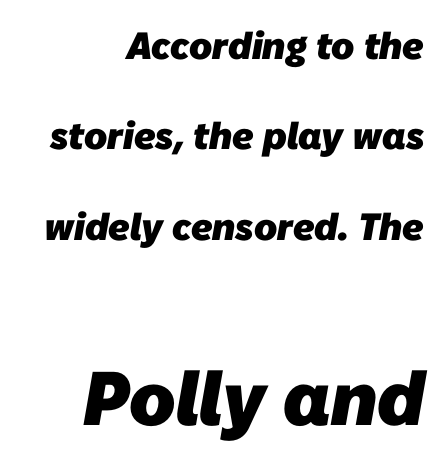
{"serif": "no", "bold": "yes", "weight": "heavy", "width": "normal", "stroke_contrast": "low", "x_height": "medium", "monospaced": "no", "underline": "no", "align": "right", "line_spacing": "loose", "line_spacing_ratio": 2.38, "letter_spacing": "normal", "letter_spacing_em": 0.0, "larger_block": "second", "size_ratio": 2.0, "glyph_px": 76}
